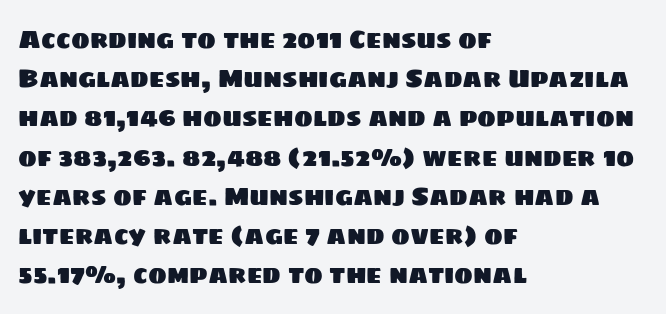
Q: Is the text underlined? A: No.
Q: How is the paragraph aligned? A: Left-aligned.
Q: Is the spacing between letters normal or unusually wide? A: Normal.
Q: Is the spacing between lines tight, normal or loose? A: Normal.
